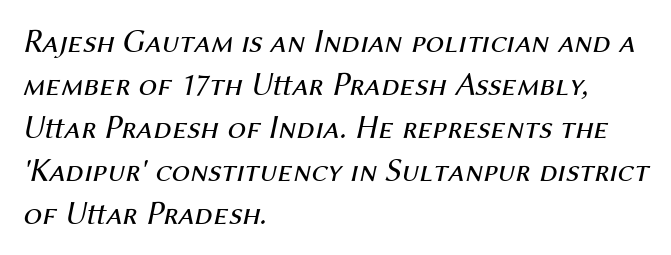
Whoever set this chose a conventional vertical rhythm. Letters rest on an invisible, unmarked baseline. The face used here is proportionally spaced, like ordinary book or web type. All the whitespace from short lines collects on the right. Stroke mass is kept to a normal reading level or below. Inter-character spacing is left at the font's built-in metrics.
